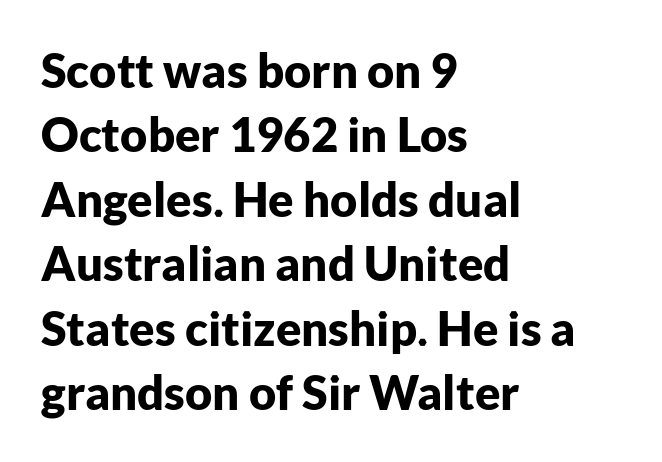
The image shows 47 px bold sans-serif type, upright; set left-aligned, normal line spacing (1.37x), normal letter spacing, not underlined; low stroke contrast and a medium x-height.
